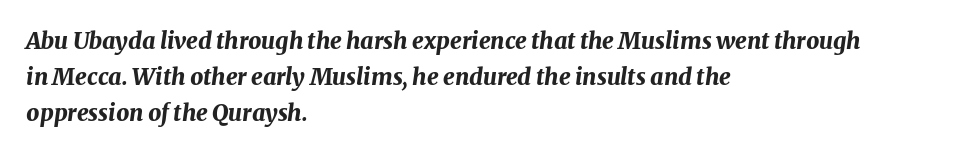
You'd pick this weight for a headline — it's a proper bold. An italicized treatment has been applied to the whole sample. Typeset ragged right — the left edge is the straight one. These lines sit exactly where default settings would place them. Standard letterfit; no display-style spreading of the glyphs.
